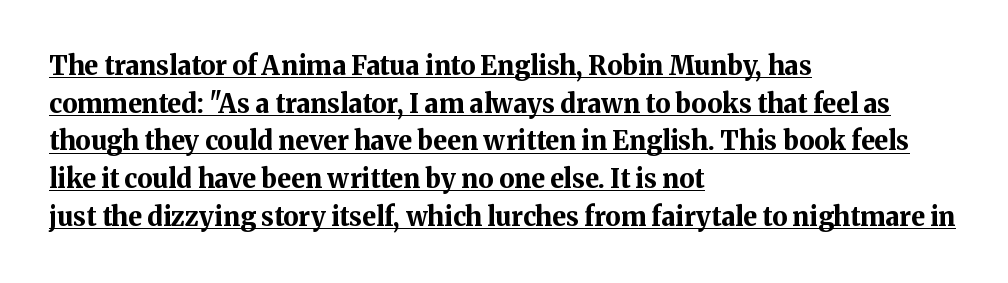
{"italic": "no", "bold": "yes", "underline": "yes", "align": "left", "line_spacing": "normal", "line_spacing_ratio": 1.45, "letter_spacing": "normal", "letter_spacing_em": 0.0, "glyph_px": 26}
